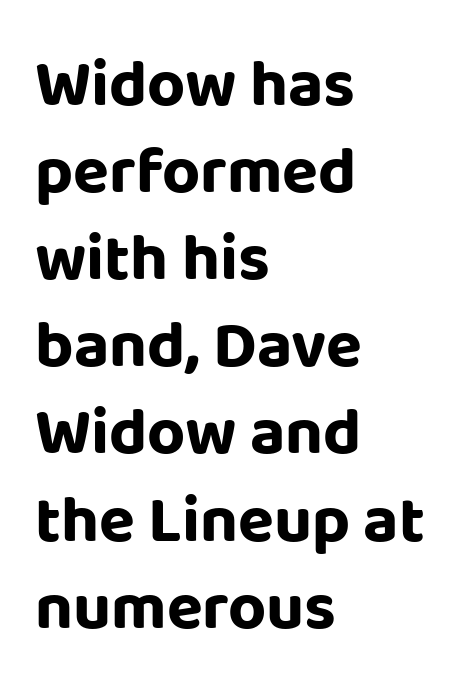
The image shows 66 px bold sans-serif type, upright; set left-aligned, normal line spacing (1.32x), normal letter spacing, not underlined; low stroke contrast and a large x-height.
